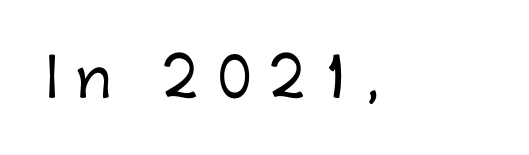
The image shows 52 px sans-serif type, upright; set unusually wide letter spacing (+0.37 em), not underlined; low stroke contrast and a medium x-height.
